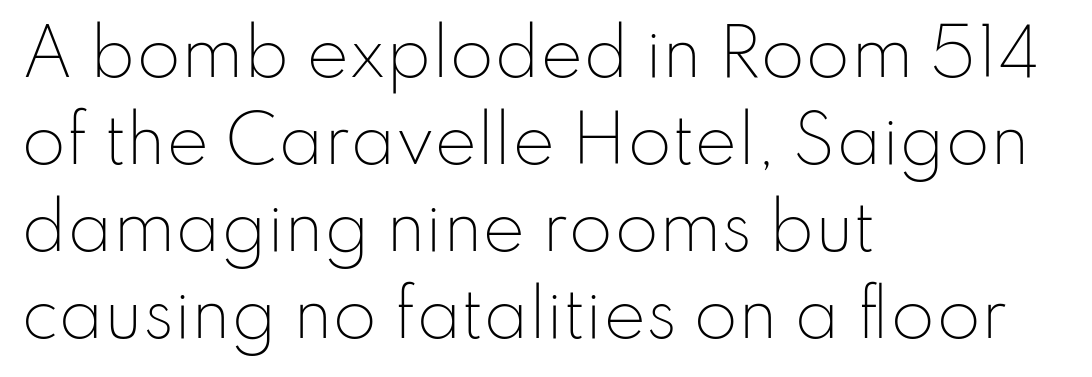
Q: Is the text bold? A: No.
Q: Is the text italic (slanted)? A: No, it is upright.
Q: Is the typeface a serif or a sans-serif typeface? A: Sans-serif.
Q: Is the text underlined? A: No.
Q: How is the paragraph aligned? A: Left-aligned.
Q: Is the spacing between letters normal or unusually wide? A: Normal.
Q: Is the spacing between lines tight, normal or loose? A: Normal.
Q: Width (condensed, normal, or wide)? A: Normal.
Q: Stroke contrast? A: Low.
Q: x-height? A: Small.
Q: Monospaced? A: No.
